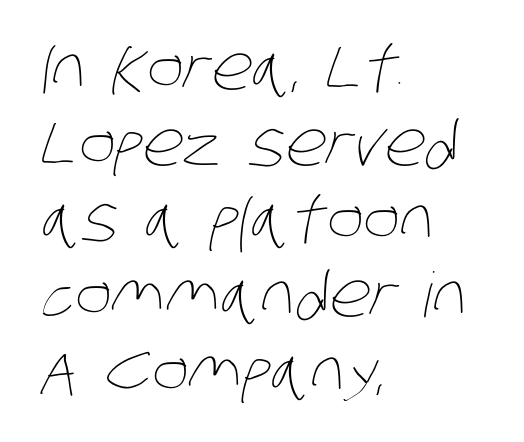
Q: Is the text bold? A: No.
Q: Is the text underlined? A: No.
Q: How is the paragraph aligned? A: Left-aligned.
Q: Is the spacing between letters normal or unusually wide? A: Normal.
Q: Width (condensed, normal, or wide)? A: Condensed.
Q: Stroke contrast? A: Low.
Q: x-height? A: Large.
Q: Monospaced? A: No.
